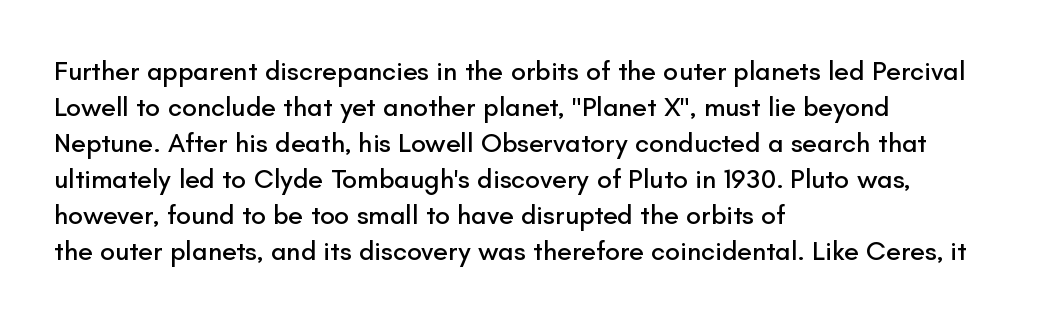
Vertically, the passage feels balanced, rows spaced as you'd expect. The face used here is rendered with its standard letterfit. The words here are not underlined. Posture: straight, roman, zero tilt.
